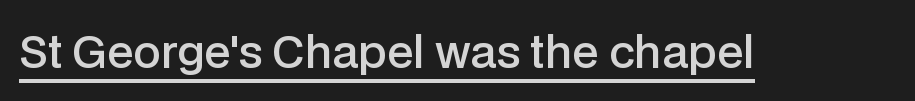
The image shows 44 px semibold sans-serif type, upright; set normal letter spacing, underlined; low stroke contrast and a medium x-height.
